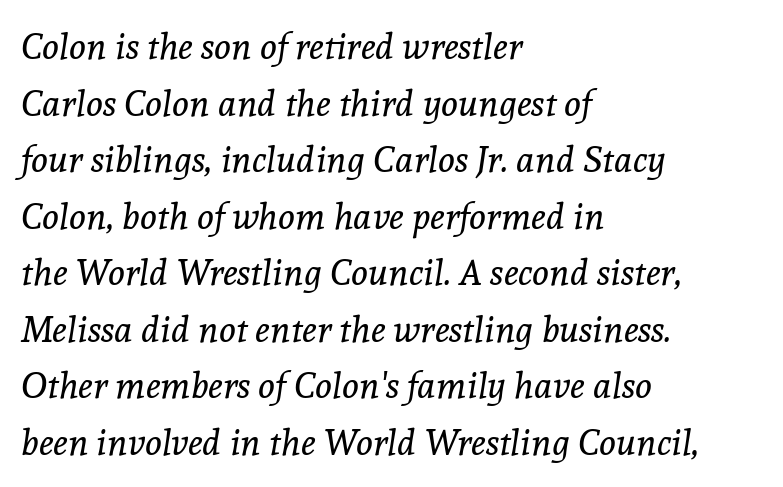
The image shows 36 px regular-weight serif type, italic (leaning right); set left-aligned, normal line spacing (1.57x), normal letter spacing, not underlined; a medium x-height.
